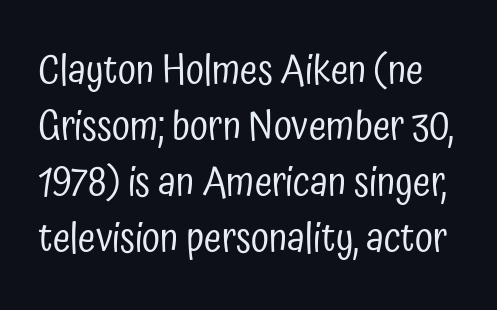
The image shows 40 px regular-weight, condensed sans-serif type, upright; set normal line spacing (1.4x), normal letter spacing, not underlined; low stroke contrast and a medium x-height.
